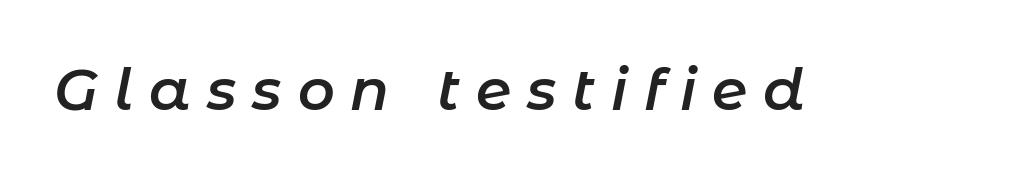
The image shows 57 px semibold type, italic (leaning right); set unusually wide letter spacing (+0.28 em), not underlined; low stroke contrast and a medium x-height.
